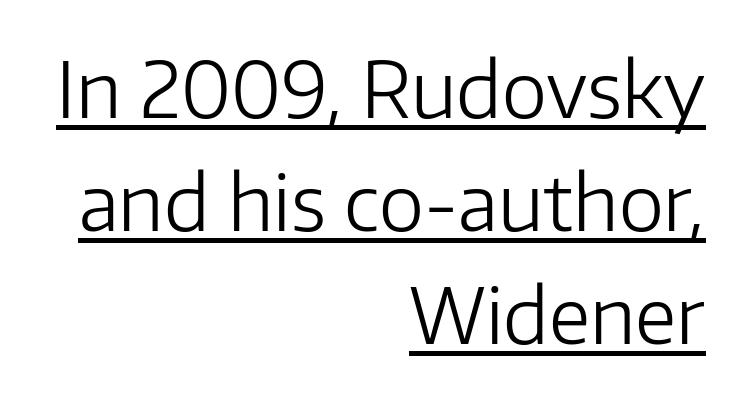
{"serif": "no", "italic": "no", "bold": "no", "weight": "light", "width": "normal", "stroke_contrast": "low", "x_height": "medium", "monospaced": "no", "underline": "yes", "align": "right", "line_spacing": "normal", "line_spacing_ratio": 1.47, "letter_spacing": "normal", "letter_spacing_em": 0.0, "glyph_px": 77}
